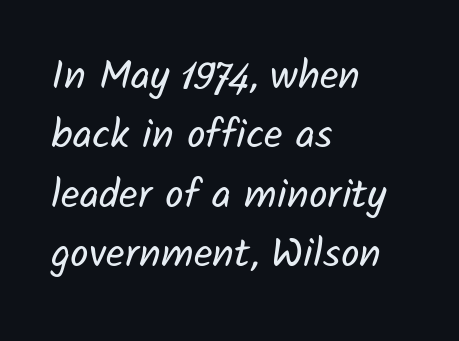
{"serif": "no", "bold": "no", "weight": "regular", "width": "normal", "stroke_contrast": "low", "x_height": "medium", "monospaced": "no", "underline": "no", "align": "left", "line_spacing": "normal", "line_spacing_ratio": 1.45, "letter_spacing": "normal", "letter_spacing_em": 0.0, "glyph_px": 41}
